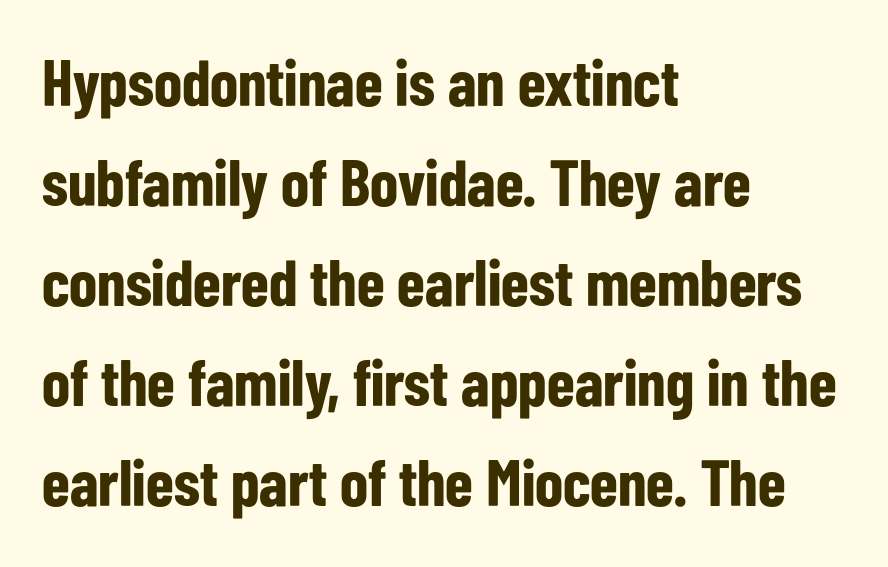
Q: Is the text bold? A: Yes.
Q: Is the text italic (slanted)? A: No, it is upright.
Q: Is the typeface a serif or a sans-serif typeface? A: Sans-serif.
Q: Is the text underlined? A: No.
Q: How is the paragraph aligned? A: Left-aligned.
Q: Is the spacing between letters normal or unusually wide? A: Normal.
Q: Is the spacing between lines tight, normal or loose? A: Normal.
Q: Width (condensed, normal, or wide)? A: Condensed.
Q: Stroke contrast? A: Low.
Q: x-height? A: Medium.
Q: Monospaced? A: No.
